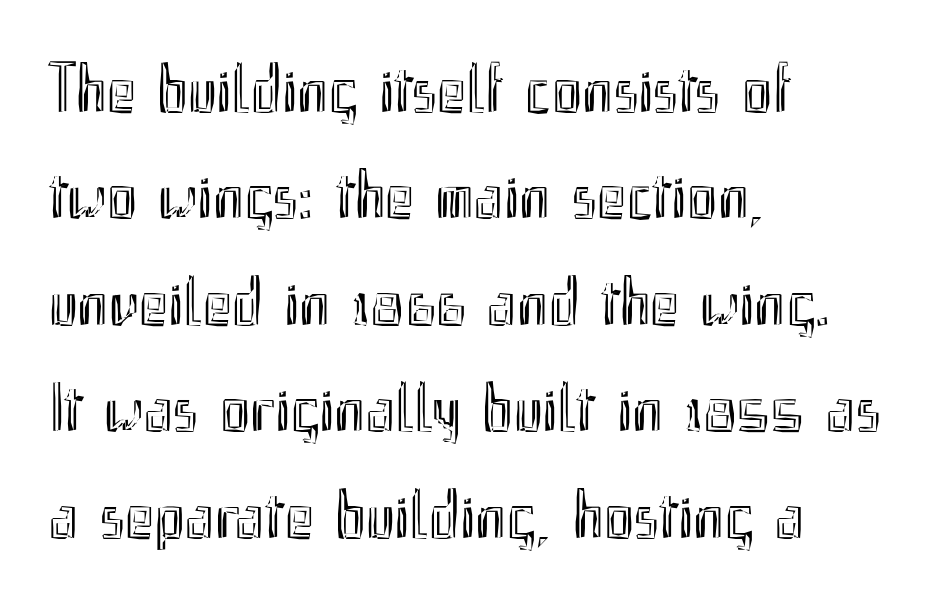
Underlining? Definitely not there. The axis of the letterforms is exactly vertical. Horizontally, the lines are justified to the leading edge only. No extra tracking has been applied to these lines. Here the designer chose a conventional face with non-uniform glyph widths.
